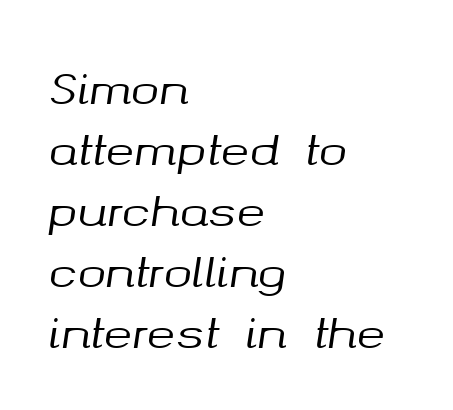
Q: Is the text italic (slanted)? A: Yes, it leans right by about 8 degrees.
Q: Is the text underlined? A: No.
Q: How is the paragraph aligned? A: Left-aligned.
Q: Is the spacing between letters normal or unusually wide? A: Normal.
Q: Is the spacing between lines tight, normal or loose? A: Normal.
Q: Width (condensed, normal, or wide)? A: Normal.
Q: Stroke contrast? A: Medium.
Q: x-height? A: Medium.
Q: Monospaced? A: No.
